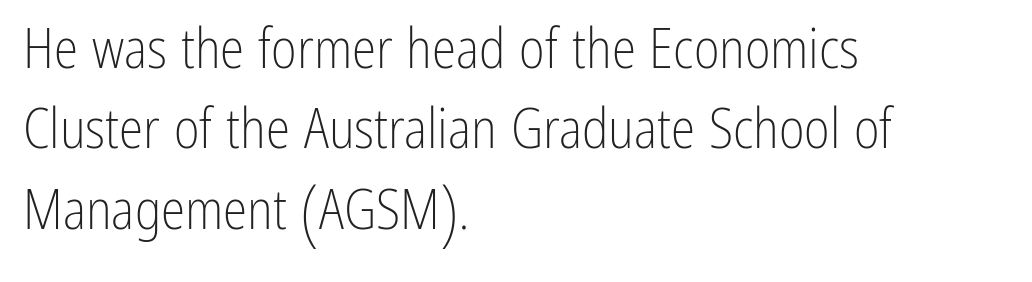
The rag falls on the right side of this text block. Unlike italic type, these characters show no tilt at all. Here the designer chose a conventional face with non-uniform glyph widths. The glyphs in this specimen are sans serif. Counters stay open thanks to moderate or lighter strokes.
